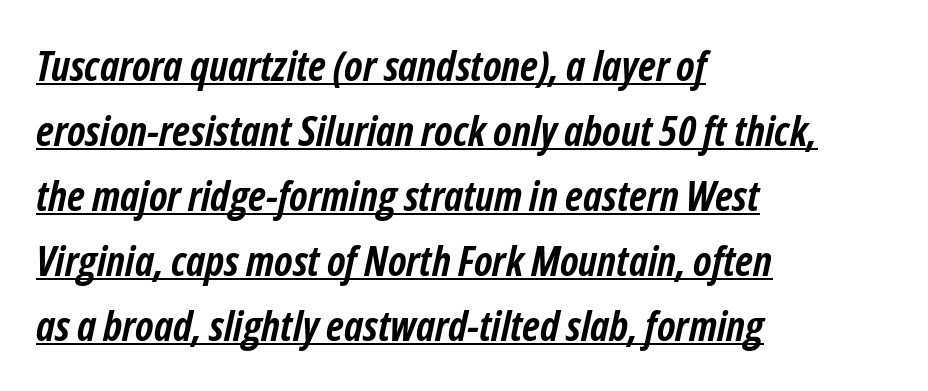
{"italic": "yes", "lean": "right", "slant_degrees": 12, "bold": "yes", "weight": "semibold", "width": "condensed", "stroke_contrast": "low", "x_height": "medium", "monospaced": "no", "underline": "yes", "align": "left", "line_spacing": "normal", "line_spacing_ratio": 1.55, "letter_spacing": "normal", "letter_spacing_em": 0.0, "glyph_px": 42}
